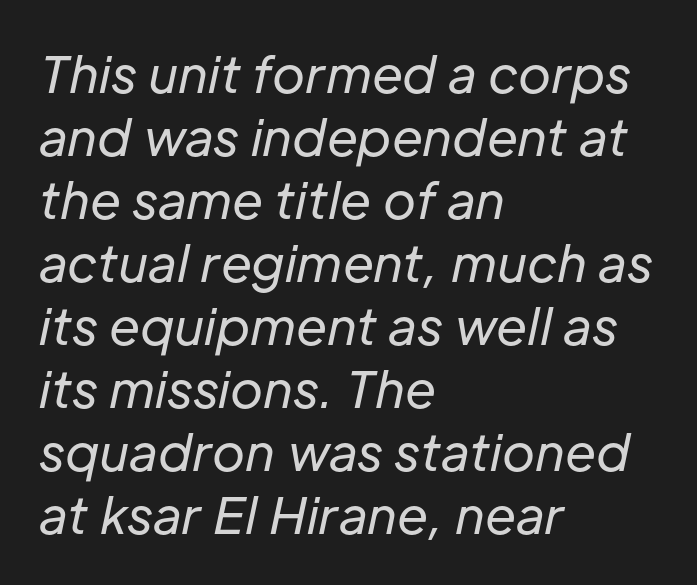
Q: Is the text bold? A: No.
Q: Is the text italic (slanted)? A: Yes, it leans right by about 12 degrees.
Q: Is the text underlined? A: No.
Q: How is the paragraph aligned? A: Left-aligned.
Q: Is the spacing between letters normal or unusually wide? A: Normal.
Q: Is the spacing between lines tight, normal or loose? A: Normal.
Q: Width (condensed, normal, or wide)? A: Normal.
Q: Stroke contrast? A: Low.
Q: x-height? A: Medium.
Q: Monospaced? A: No.
